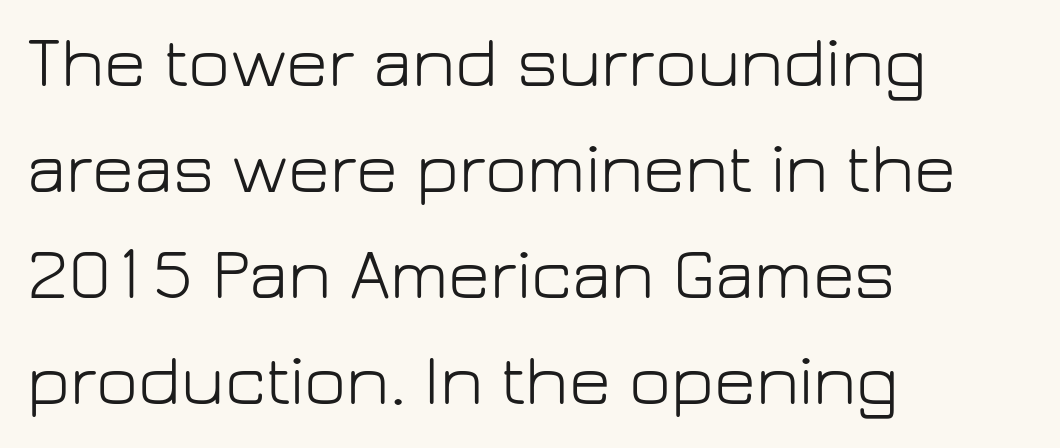
{"serif": "no", "italic": "no", "bold": "no", "weight": "light", "width": "normal", "stroke_contrast": "low", "x_height": "medium", "monospaced": "no", "underline": "no", "align": "left", "line_spacing": "normal", "line_spacing_ratio": 1.47, "letter_spacing": "normal", "letter_spacing_em": 0.0, "glyph_px": 72}
